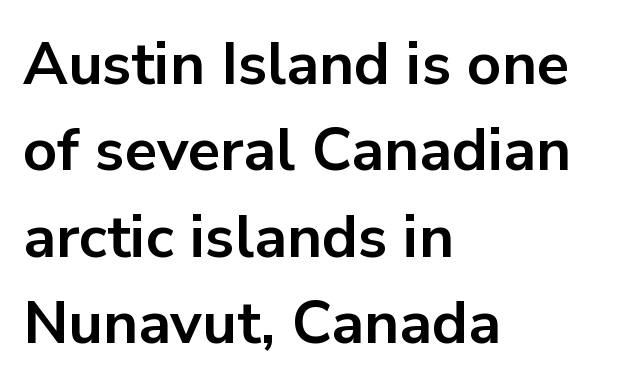
{"serif": "no", "italic": "no", "bold": "yes", "weight": "bold", "width": "normal", "stroke_contrast": "low", "x_height": "medium", "monospaced": "no", "underline": "no", "align": "left", "line_spacing": "normal", "line_spacing_ratio": 1.44, "letter_spacing": "normal", "letter_spacing_em": 0.0, "glyph_px": 60}
